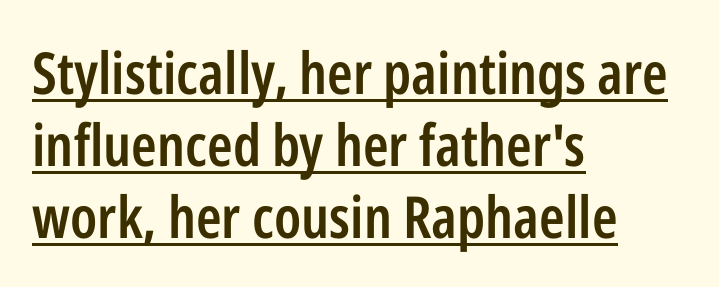
Typesetter's note: demi weight, one step under bold. Casual observation: everything's shoved over to the left. In terms of posture, this sample is upright. Here the designer chose a conventional face with non-uniform glyph widths. Caption: standard tracking, unaltered. Does the type have serifs? No, each stem ends abruptly.
